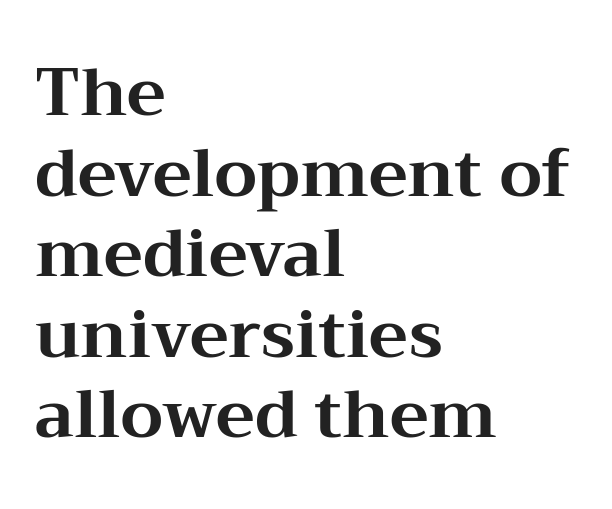
The image shows 66 px bold, wide serif type, upright; set left-aligned, line spacing 1.22x, normal letter spacing, not underlined; medium stroke contrast and a medium x-height.
